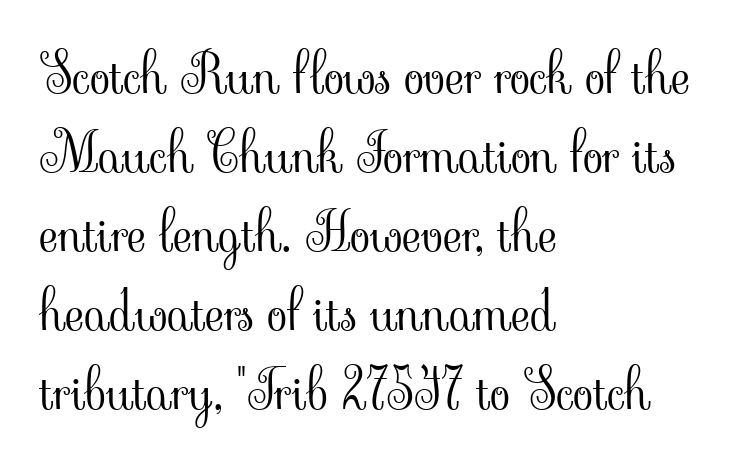
Think of a printed novel: that variable character pitch is what you see here. The string is rendered with underlining switched off. A light-to-regular cut is what we see here. Tracking value appears to be zero — textbook default spacing. The type sits square on the baseline with zero lean.
